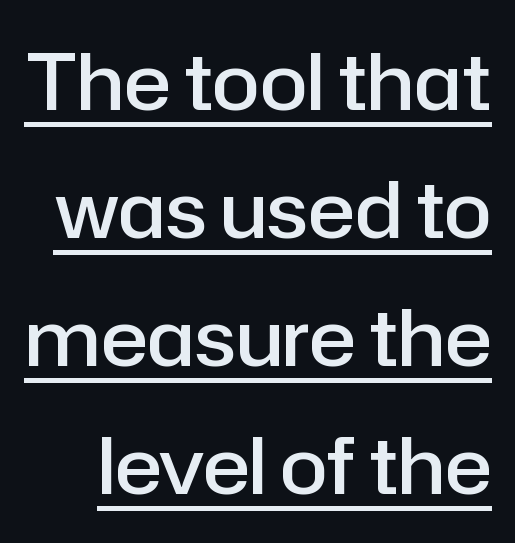
The image shows 78 px semibold sans-serif type, upright; set normal line spacing (1.64x), normal letter spacing, underlined; low stroke contrast and a medium x-height.
